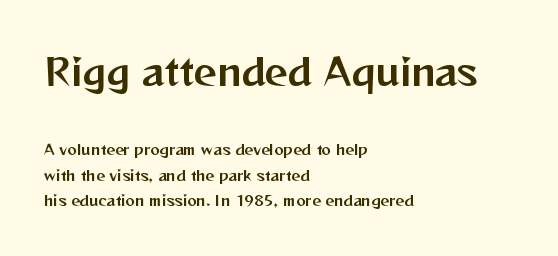
The image shows 36 px sans-serif type, upright; set left-aligned, line spacing 1.82x, normal letter spacing, not underlined; the first (top) block is 2.57x larger; medium stroke contrast and a medium x-height.
